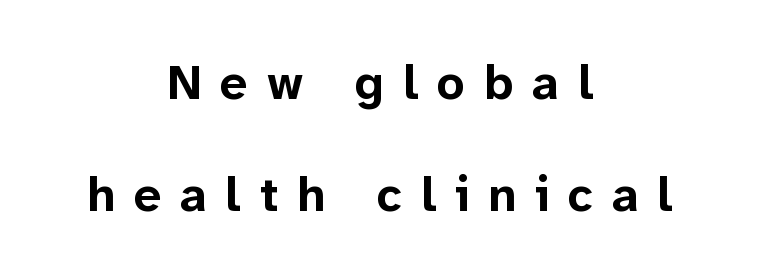
{"serif": "no", "italic": "no", "bold": "yes", "weight": "bold", "width": "normal", "stroke_contrast": "low", "x_height": "medium", "monospaced": "no", "underline": "no", "align": "center", "line_spacing": "loose", "line_spacing_ratio": 2.29, "letter_spacing": "wide", "letter_spacing_em": 0.38, "glyph_px": 49}
